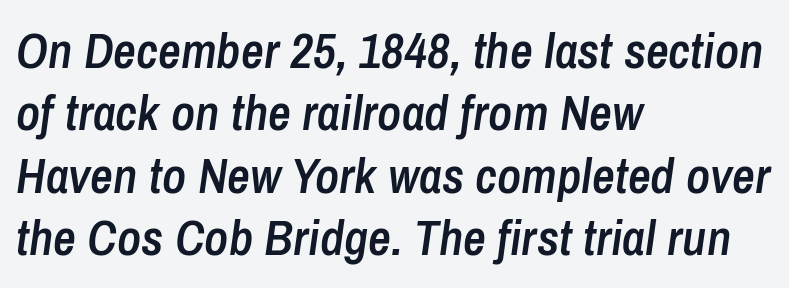
Q: Is the text bold? A: Semi-bold.
Q: Is the text italic (slanted)? A: Yes, it leans right by about 8 degrees.
Q: Is the text underlined? A: No.
Q: How is the paragraph aligned? A: Left-aligned.
Q: Is the spacing between letters normal or unusually wide? A: Normal.
Q: Is the spacing between lines tight, normal or loose? A: Normal.
Q: Width (condensed, normal, or wide)? A: Condensed.
Q: Stroke contrast? A: Low.
Q: x-height? A: Medium.
Q: Monospaced? A: No.
